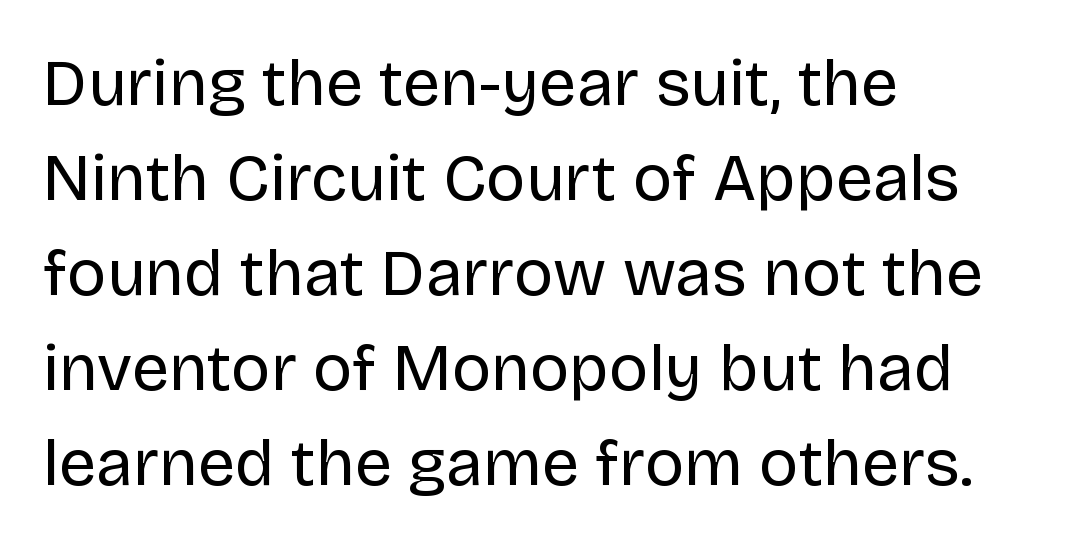
{"serif": "no", "italic": "no", "bold": "no", "weight": "regular", "width": "normal", "stroke_contrast": "low", "x_height": "large", "monospaced": "no", "underline": "no", "align": "left", "line_spacing": "normal", "line_spacing_ratio": 1.44, "letter_spacing": "normal", "letter_spacing_em": 0.0, "glyph_px": 66}
